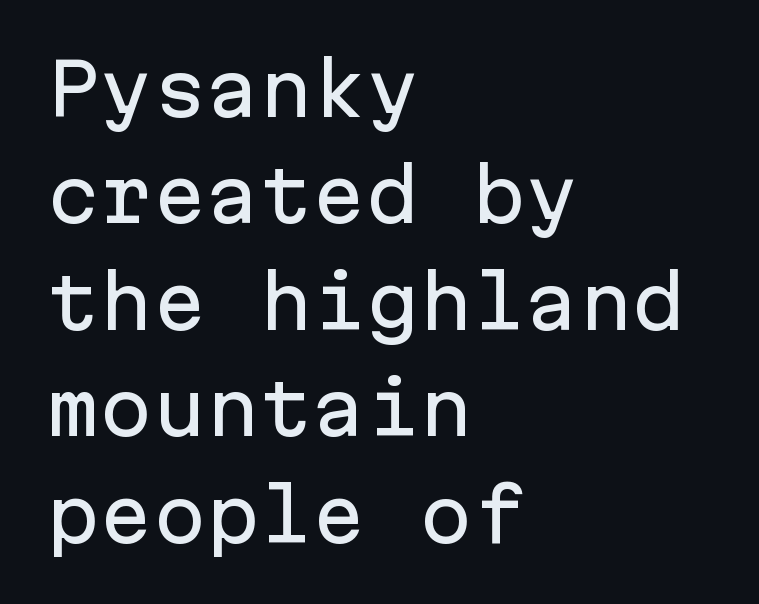
{"serif": "no", "italic": "no", "width": "normal", "stroke_contrast": "low", "x_height": "medium", "monospaced": "yes", "underline": "no", "align": "left", "line_spacing": "normal", "line_spacing_ratio": 1.5, "letter_spacing": "normal", "letter_spacing_em": 0.0, "glyph_px": 71}
